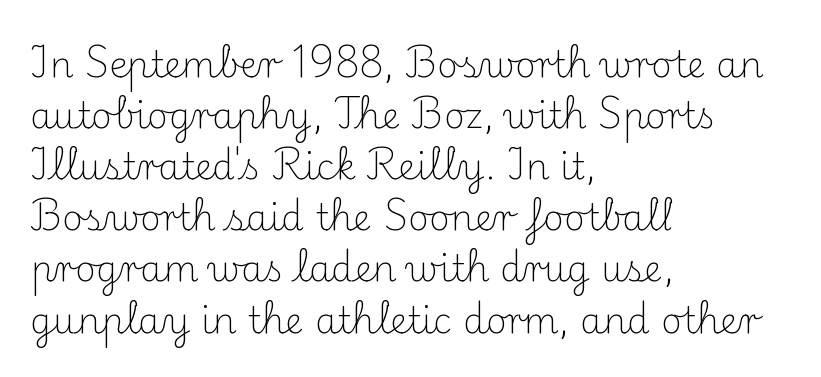
Q: Is the text bold? A: No.
Q: Is the text italic (slanted)? A: No, it is upright.
Q: Is the typeface a serif or a sans-serif typeface? A: Serif.
Q: Is the text underlined? A: No.
Q: How is the paragraph aligned? A: Left-aligned.
Q: Is the spacing between letters normal or unusually wide? A: Normal.
Q: Is the spacing between lines tight, normal or loose? A: Normal.
Q: Width (condensed, normal, or wide)? A: Normal.
Q: Stroke contrast? A: Medium.
Q: x-height? A: Small.
Q: Monospaced? A: No.
